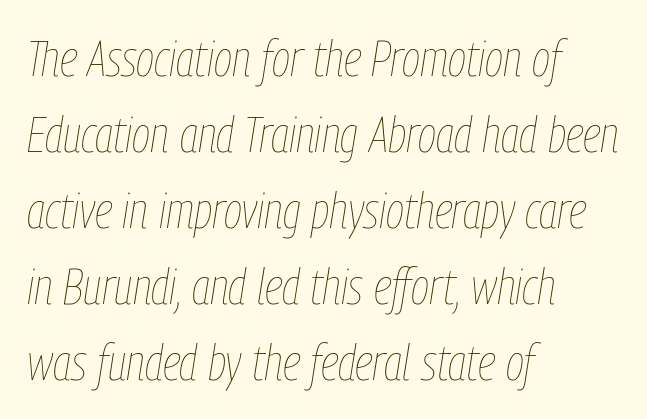
A typesetter would mark this as italic. You could not count columns in this text — the font is proportionally spaced. The gap between lines stays unmarked. Line spacing here is normal. You could call the tracking neutral — neither tight nor loose. Heft: none added — not bold.
